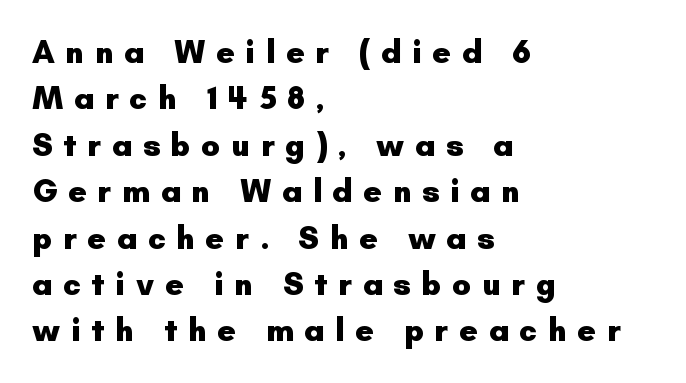
Q: Is the text bold? A: Yes.
Q: Is the text italic (slanted)? A: No, it is upright.
Q: Is the typeface a serif or a sans-serif typeface? A: Sans-serif.
Q: Is the text underlined? A: No.
Q: How is the paragraph aligned? A: Left-aligned.
Q: Is the spacing between letters normal or unusually wide? A: Unusually wide.
Q: Is the spacing between lines tight, normal or loose? A: Normal.
Q: Width (condensed, normal, or wide)? A: Normal.
Q: Stroke contrast? A: Low.
Q: x-height? A: Small.
Q: Monospaced? A: No.
